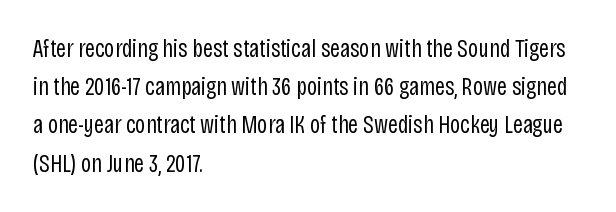
The image shows 25 px text type, upright; set left-aligned, normal line spacing (1.53x), normal letter spacing, not underlined.
